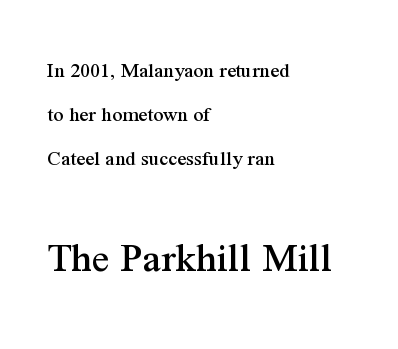
{"serif": "yes", "italic": "no", "width": "normal", "stroke_contrast": "medium", "x_height": "medium", "monospaced": "no", "underline": "no", "align": "left", "line_spacing": "loose", "line_spacing_ratio": 2.0, "letter_spacing": "normal", "letter_spacing_em": 0.0, "larger_block": "second", "size_ratio": 1.95, "glyph_px": 43}
